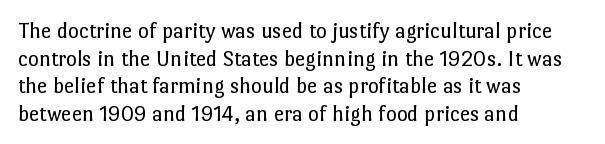
Unlike italic type, these characters show no tilt at all. The string is rendered with underlining switched off. The lines are quadded left. Tracking here is standard; glyphs follow each other at the usual distance. The letters look calm and open, with moderate or lighter stems.
